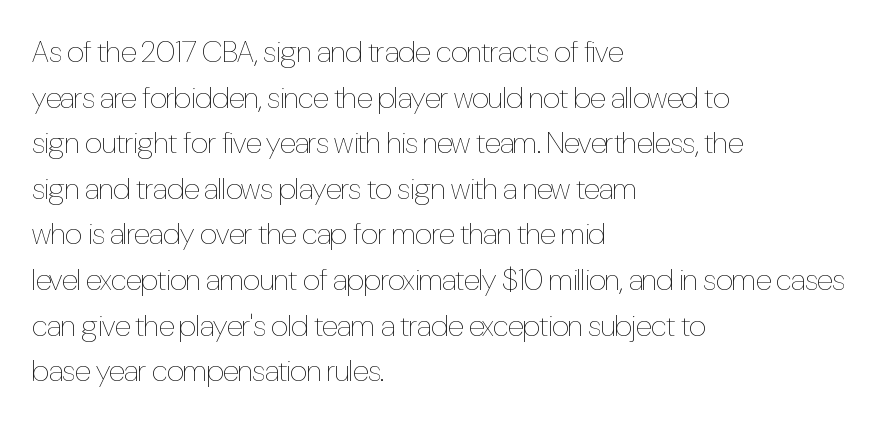
Q: Is the text bold? A: No.
Q: Is the text italic (slanted)? A: No, it is upright.
Q: Is the text underlined? A: No.
Q: How is the paragraph aligned? A: Left-aligned.
Q: Is the spacing between letters normal or unusually wide? A: Normal.
Q: Is the spacing between lines tight, normal or loose? A: Normal.
Q: Width (condensed, normal, or wide)? A: Condensed.
Q: Stroke contrast? A: Low.
Q: x-height? A: Medium.
Q: Monospaced? A: No.
